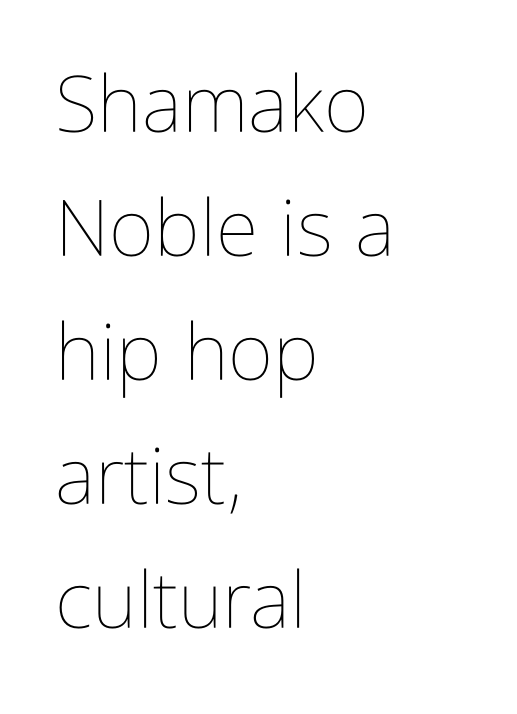
Q: Is the text bold? A: No.
Q: Is the text italic (slanted)? A: No, it is upright.
Q: Is the text underlined? A: No.
Q: How is the paragraph aligned? A: Left-aligned.
Q: Is the spacing between letters normal or unusually wide? A: Normal.
Q: Is the spacing between lines tight, normal or loose? A: Normal.
Q: Width (condensed, normal, or wide)? A: Condensed.
Q: Stroke contrast? A: Low.
Q: x-height? A: Medium.
Q: Monospaced? A: No.
